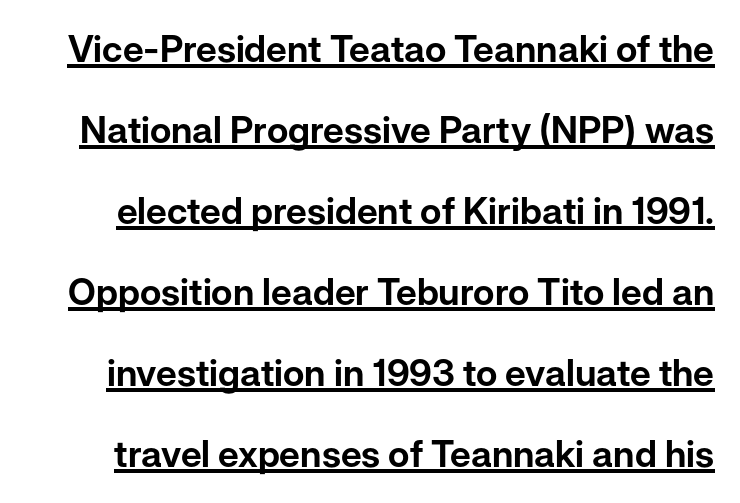
Q: Is the text italic (slanted)? A: No, it is upright.
Q: Is the typeface a serif or a sans-serif typeface? A: Sans-serif.
Q: Is the text underlined? A: Yes.
Q: Is the spacing between letters normal or unusually wide? A: Normal.
Q: Is the spacing between lines tight, normal or loose? A: Loose.
Q: Width (condensed, normal, or wide)? A: Normal.
Q: Stroke contrast? A: Low.
Q: x-height? A: Medium.
Q: Monospaced? A: No.
